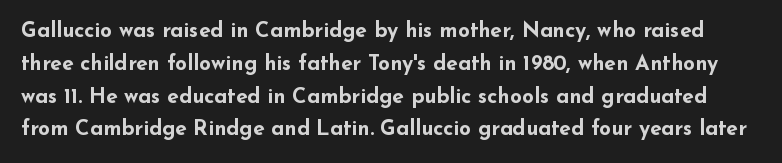
{"italic": "no", "bold": "yes", "underline": "no", "line_spacing": "normal", "line_spacing_ratio": 1.56, "letter_spacing": "normal", "letter_spacing_em": 0.0, "glyph_px": 21}
